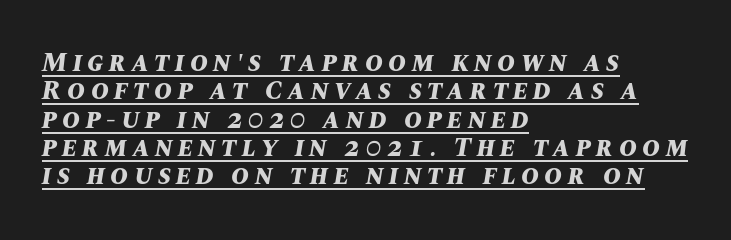
Q: Is the text bold? A: Yes.
Q: Is the text italic (slanted)? A: Yes, it leans right by about 10 degrees.
Q: Is the text underlined? A: Yes.
Q: How is the paragraph aligned? A: Left-aligned.
Q: Is the spacing between letters normal or unusually wide? A: Unusually wide.
Q: Is the spacing between lines tight, normal or loose? A: Tight.
